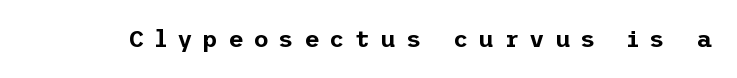
{"italic": "no", "underline": "no", "letter_spacing": "wide", "letter_spacing_em": 0.41, "glyph_px": 24}
